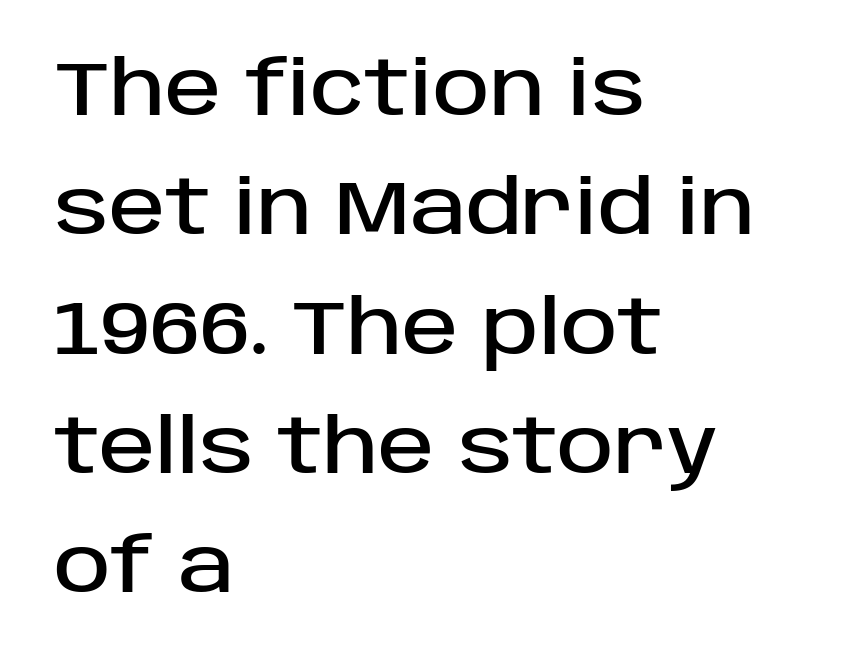
Note the varied advance widths — an 'i' is clearly narrower than an 'm'. All the whitespace from short lines collects on the right. The passage shown is typeset with a sans-serif family. In terms of posture, this sample is upright. Rule under the text: the space is simply empty. Look at the tracking — it's just the regular setting, nothing added.
